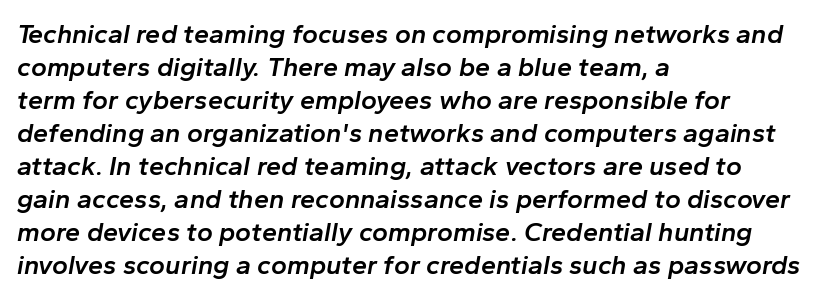
Anything drawn beneath the words? Only blank space. The whole block is typeset with a tilt. Where is the straight margin? On the left. A fair bit of extra ink — the face is semibold, not bold.
